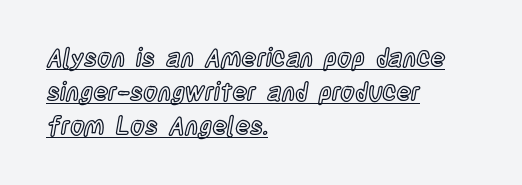
Q: Is the text italic (slanted)? A: Yes.
Q: Is the text underlined? A: Yes.
Q: How is the paragraph aligned? A: Left-aligned.
Q: Is the spacing between letters normal or unusually wide? A: Normal.
Q: Is the spacing between lines tight, normal or loose? A: Normal.
